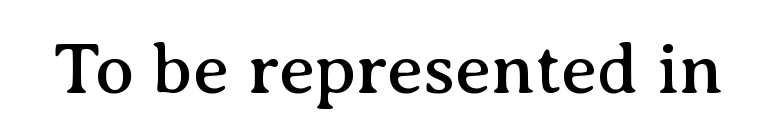
{"serif": "yes", "italic": "no", "width": "normal", "stroke_contrast": "medium", "x_height": "medium", "monospaced": "no", "underline": "no", "letter_spacing": "normal", "letter_spacing_em": 0.0, "glyph_px": 72}
